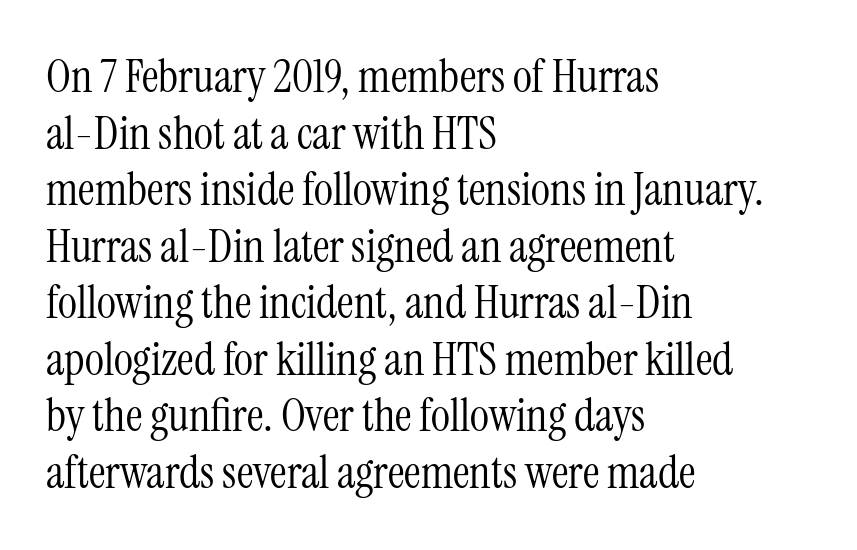
Q: Is the text bold? A: No.
Q: Is the text italic (slanted)? A: No, it is upright.
Q: Is the typeface a serif or a sans-serif typeface? A: Serif.
Q: Is the text underlined? A: No.
Q: How is the paragraph aligned? A: Left-aligned.
Q: Is the spacing between letters normal or unusually wide? A: Normal.
Q: Width (condensed, normal, or wide)? A: Condensed.
Q: Stroke contrast? A: Medium.
Q: x-height? A: Medium.
Q: Monospaced? A: No.
